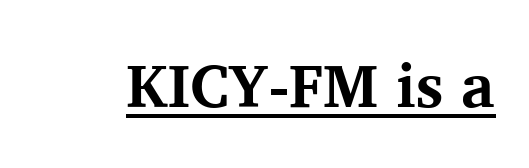
{"serif": "yes", "italic": "no", "bold": "yes", "weight": "bold", "width": "normal", "stroke_contrast": "medium", "x_height": "medium", "monospaced": "no", "underline": "yes", "letter_spacing": "normal", "letter_spacing_em": 0.0, "glyph_px": 61}
